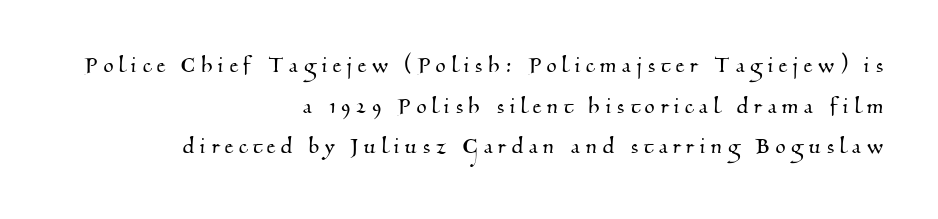
{"underline": "no", "align": "right", "line_spacing": "normal", "line_spacing_ratio": 1.56, "letter_spacing": "wide", "letter_spacing_em": 0.23, "glyph_px": 26}
